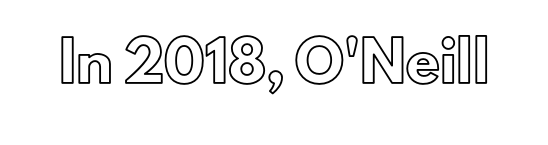
Q: Is the text italic (slanted)? A: No, it is upright.
Q: Is the text underlined? A: No.
Q: Is the spacing between letters normal or unusually wide? A: Normal.
Q: Width (condensed, normal, or wide)? A: Normal.
Q: x-height? A: Small.
Q: Monospaced? A: No.
